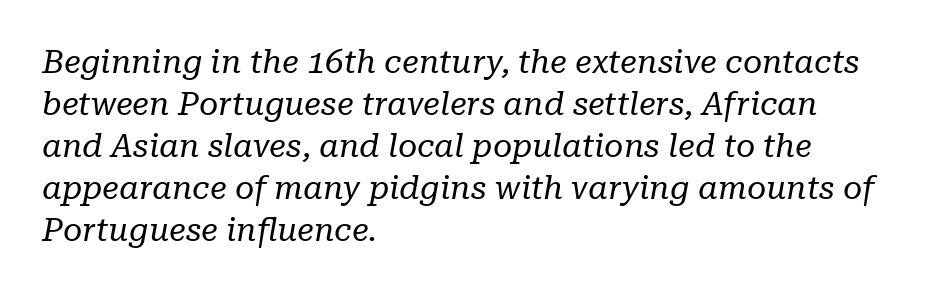
Q: Is the text bold? A: No.
Q: Is the text italic (slanted)? A: Yes, it leans right by about 10 degrees.
Q: Is the typeface a serif or a sans-serif typeface? A: Serif.
Q: Is the text underlined? A: No.
Q: How is the paragraph aligned? A: Left-aligned.
Q: Is the spacing between letters normal or unusually wide? A: Normal.
Q: Is the spacing between lines tight, normal or loose? A: Normal.
Q: Width (condensed, normal, or wide)? A: Normal.
Q: Stroke contrast? A: Low.
Q: x-height? A: Medium.
Q: Monospaced? A: No.
